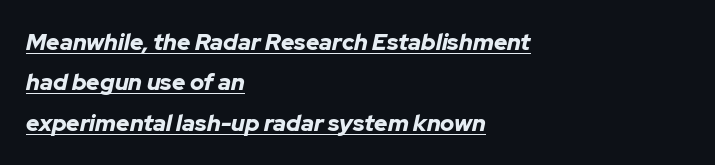
{"italic": "yes", "lean": "right", "slant_degrees": 12, "bold": "yes", "underline": "yes", "align": "left", "line_spacing_ratio": 1.76, "letter_spacing": "normal", "letter_spacing_em": 0.0, "glyph_px": 23}
